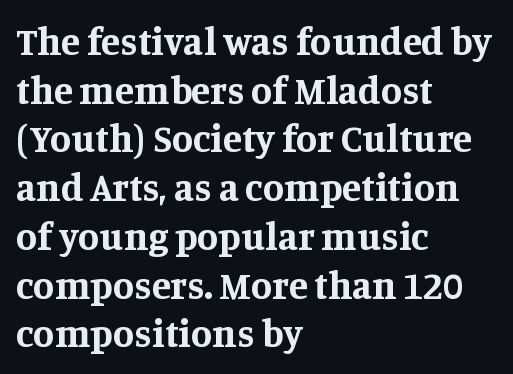
Heft: maximum for text — a bold. Inter-character spacing is left at the font's built-in metrics. Which margin do the lines hug? The left one — the right edge is uneven. The glyphs in this specimen are seriffed. The lettering holds an erect, upright posture throughout. Each letter keeps its own natural width here, so spacing adapts to shape.
